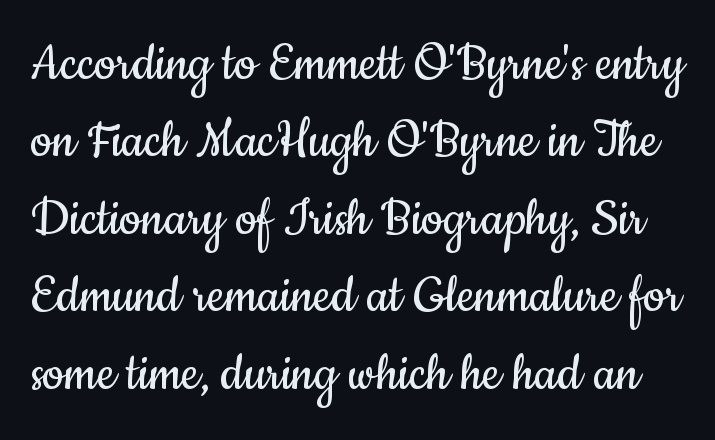
Q: Is the text bold? A: No.
Q: Is the text italic (slanted)? A: Yes.
Q: Is the typeface a serif or a sans-serif typeface? A: Sans-serif.
Q: Is the text underlined? A: No.
Q: Is the spacing between letters normal or unusually wide? A: Normal.
Q: Is the spacing between lines tight, normal or loose? A: Normal.
Q: Width (condensed, normal, or wide)? A: Condensed.
Q: Stroke contrast? A: Low.
Q: x-height? A: Small.
Q: Monospaced? A: No.
